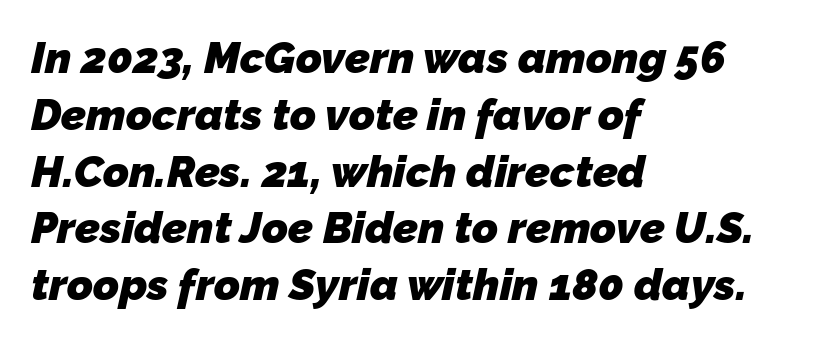
{"serif": "no", "bold": "yes", "weight": "heavy", "width": "normal", "stroke_contrast": "low", "x_height": "medium", "monospaced": "no", "underline": "no", "align": "left", "line_spacing": "normal", "line_spacing_ratio": 1.29, "letter_spacing": "normal", "letter_spacing_em": 0.0, "glyph_px": 44}
